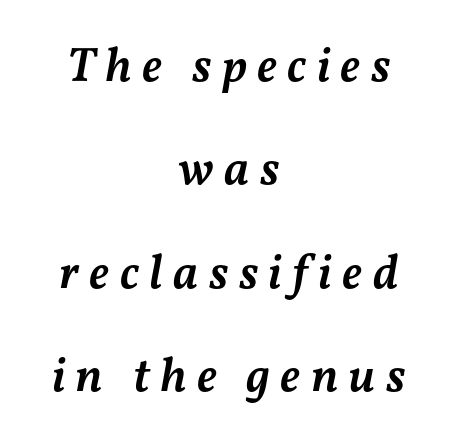
It's the slanting kind of type. Unmarked baselines from the first word to the last. Character widths vary here, with narrow letters taking less room than wide ones. Caption: multi-line text, centered on the measure. Compared with typical body copy, the letter spacing here is much looser. Its strokes are somewhat broadened, the hallmark of semibold type.
